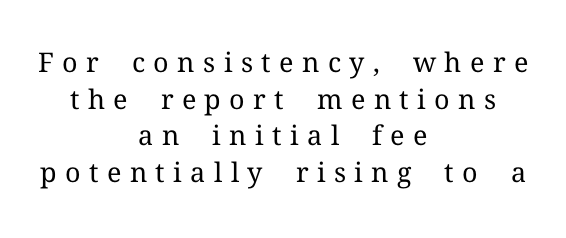
The image shows 27 px text type, upright; set centered, normal line spacing (1.36x), unusually wide letter spacing (+0.31 em), not underlined.
